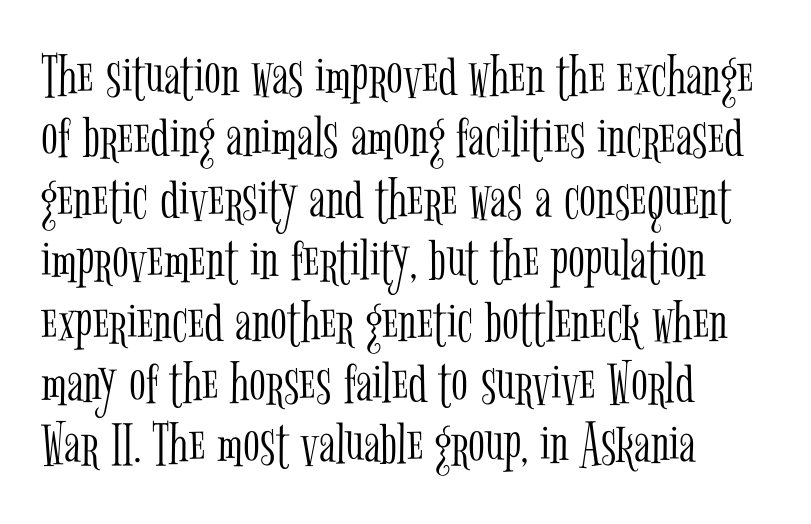
You can tell it's not italic because the verticals are truly vertical. The typeface chosen for these lines features serifs. The typeface has the unassuming heft of standard copy or less. Descenders are the only things crossing below the line. The passage shown has conventional tracking throughout.
